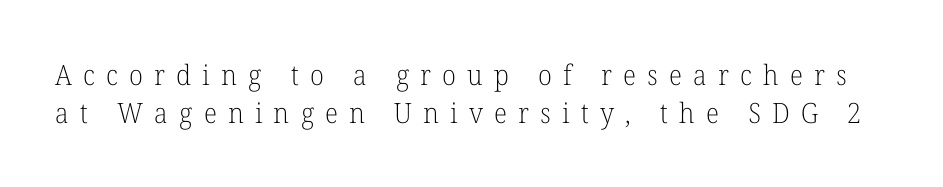
The image shows 28 px light serif type, upright; set normal line spacing (1.35x), unusually wide letter spacing (+0.4 em), not underlined; low stroke contrast and a medium x-height.
